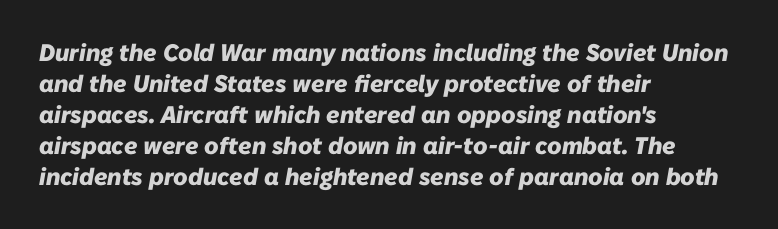
Q: Is the text bold? A: Yes.
Q: Is the text italic (slanted)? A: Yes, it leans right by about 10 degrees.
Q: Is the text underlined? A: No.
Q: How is the paragraph aligned? A: Left-aligned.
Q: Is the spacing between letters normal or unusually wide? A: Normal.
Q: Is the spacing between lines tight, normal or loose? A: Normal.
